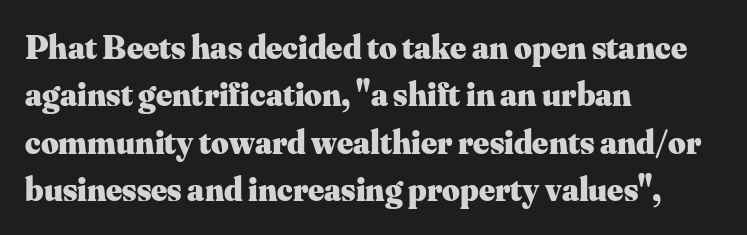
The image shows 34 px heavy serif type, upright; set left-aligned, normal line spacing (1.39x), normal letter spacing, not underlined; medium stroke contrast and a small x-height.
